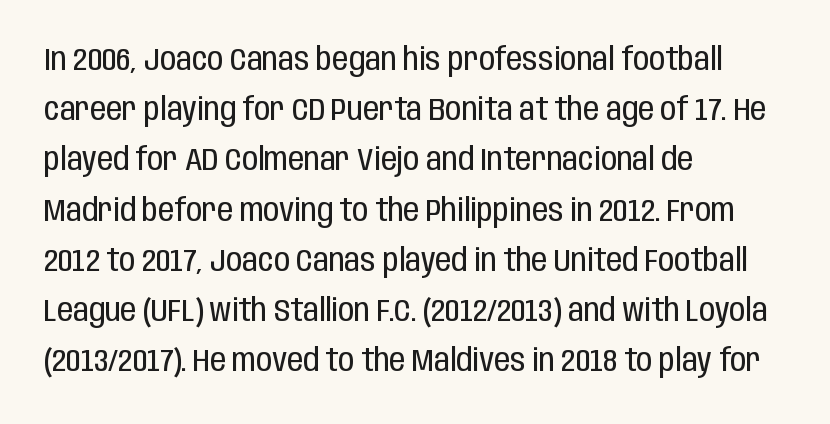
Q: Is the text bold? A: No.
Q: Is the text italic (slanted)? A: No, it is upright.
Q: Is the typeface a serif or a sans-serif typeface? A: Sans-serif.
Q: Is the text underlined? A: No.
Q: How is the paragraph aligned? A: Left-aligned.
Q: Is the spacing between letters normal or unusually wide? A: Normal.
Q: Is the spacing between lines tight, normal or loose? A: Normal.
Q: Width (condensed, normal, or wide)? A: Condensed.
Q: Stroke contrast? A: Low.
Q: x-height? A: Large.
Q: Monospaced? A: No.
